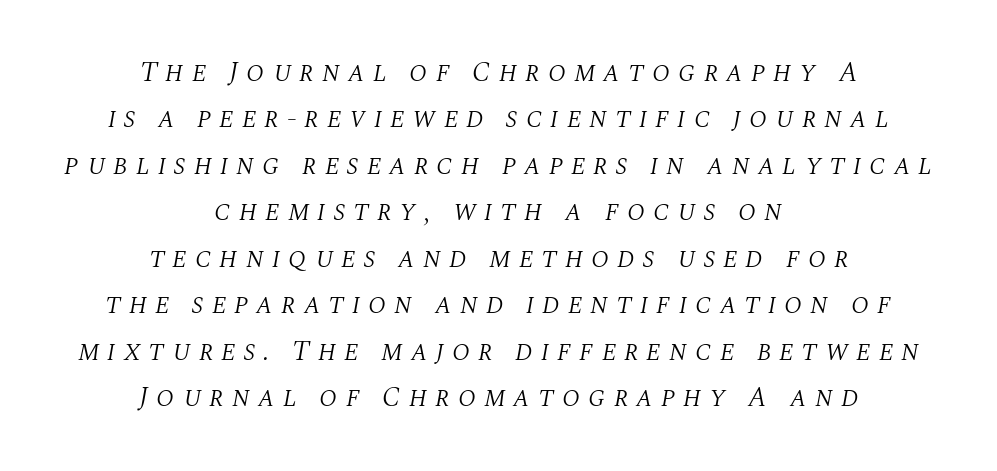
{"serif": "yes", "italic": "yes", "lean": "right", "slant_degrees": 10, "bold": "no", "weight": "light", "width": "normal", "stroke_contrast": "medium", "x_height": "large", "monospaced": "no", "underline": "no", "align": "center", "line_spacing": "normal", "line_spacing_ratio": 1.66, "letter_spacing": "wide", "letter_spacing_em": 0.28, "glyph_px": 28}
